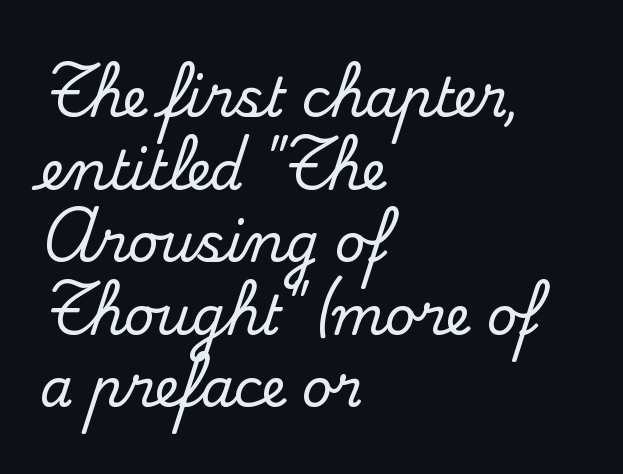
{"width": "normal", "stroke_contrast": "medium", "x_height": "small", "monospaced": "no", "underline": "no", "align": "left", "line_spacing": "normal", "line_spacing_ratio": 1.37, "letter_spacing": "normal", "letter_spacing_em": 0.0, "glyph_px": 53}
